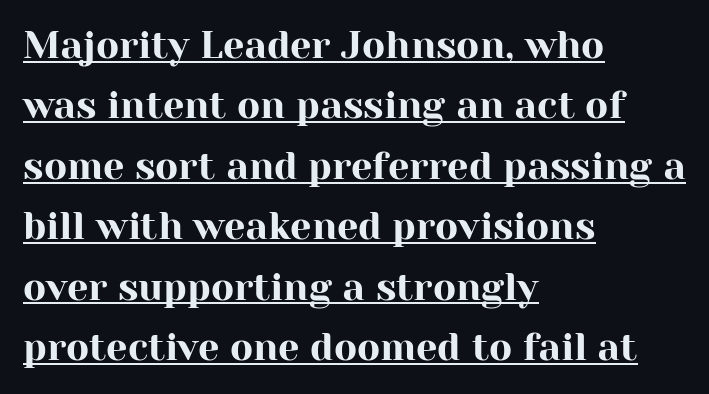
The image shows 38 px serif type, upright; set left-aligned, normal line spacing (1.59x), normal letter spacing, underlined; high stroke contrast and a medium x-height.
